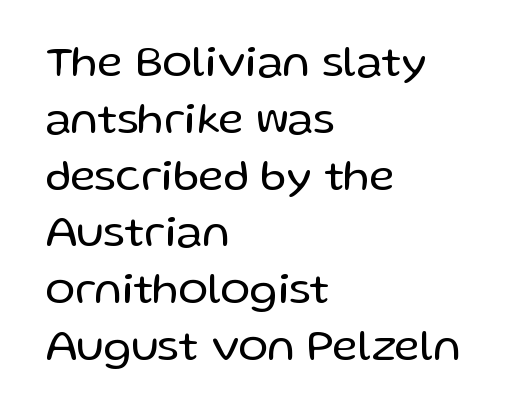
The weight tops out at a normal text grade. A clean baseline with only descenders dipping below it. Varying glyph widths throughout — classic text-font behaviour. The ragged edge is on the right, which tells us the setting is flush left.
